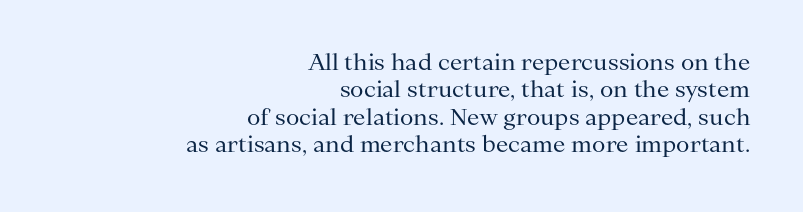
Q: Is the text bold? A: No.
Q: Is the text italic (slanted)? A: No, it is upright.
Q: Is the text underlined? A: No.
Q: How is the paragraph aligned? A: Right-aligned.
Q: Is the spacing between letters normal or unusually wide? A: Normal.
Q: Is the spacing between lines tight, normal or loose? A: Normal.
